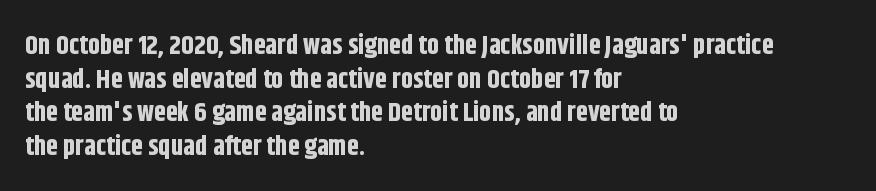
The image shows 27 px bold type, upright; set left-aligned, normal line spacing (1.25x), normal letter spacing, not underlined.
